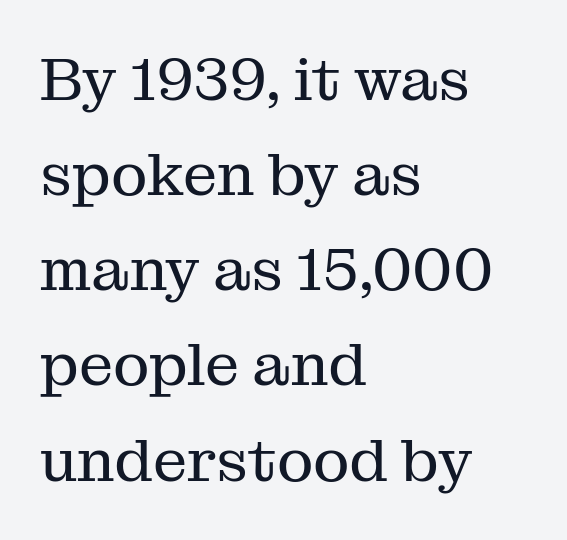
Quick note: not italic, upright. All the whitespace from short lines collects on the right. Inter-character spacing is left at the font's built-in metrics. The letterforms sit at book weight or below.
